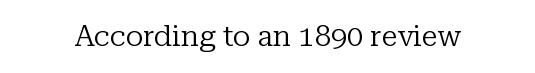
The image shows 29 px regular-weight serif type, upright; set normal letter spacing, not underlined; low stroke contrast and a medium x-height.
